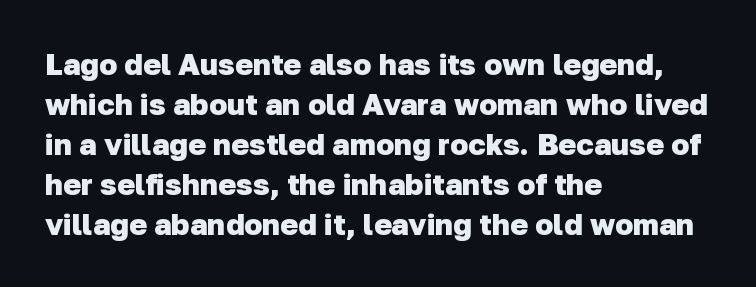
{"serif": "no", "bold": "yes", "weight": "heavy", "width": "normal", "stroke_contrast": "low", "x_height": "medium", "monospaced": "no", "underline": "no", "align": "left", "line_spacing": "normal", "line_spacing_ratio": 1.33, "letter_spacing": "normal", "letter_spacing_em": 0.0, "glyph_px": 30}
